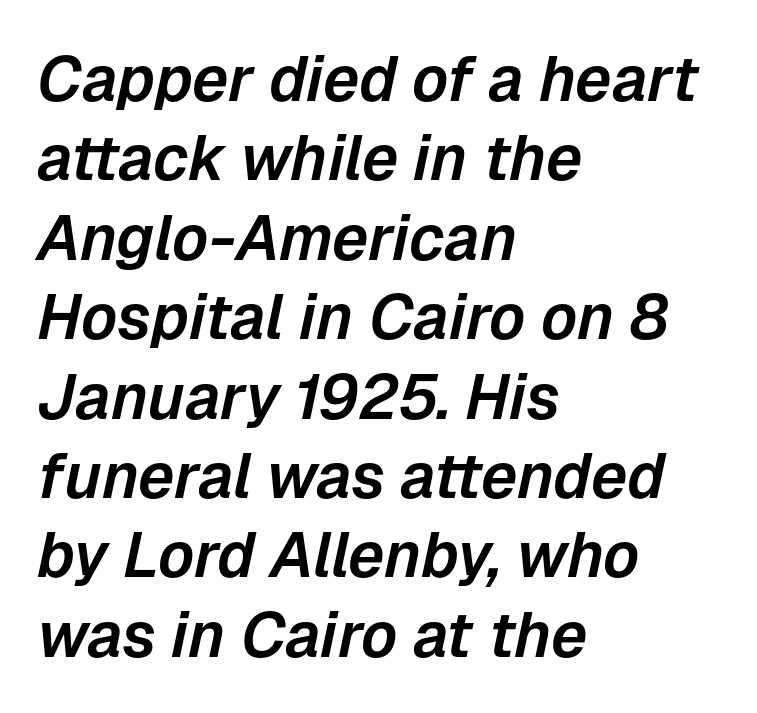
The image shows 63 px text type, italic (leaning right); set left-aligned, normal line spacing (1.26x), normal letter spacing, not underlined; low stroke contrast and a medium x-height.
